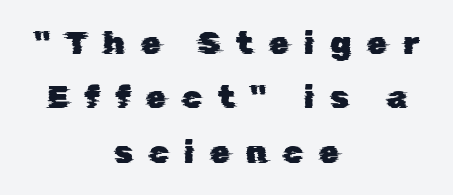
{"serif": "no", "width": "normal", "stroke_contrast": "low", "x_height": "medium", "monospaced": "no", "underline": "no", "align": "center", "line_spacing": "normal", "line_spacing_ratio": 1.7, "letter_spacing": "wide", "letter_spacing_em": 0.49, "glyph_px": 32}
